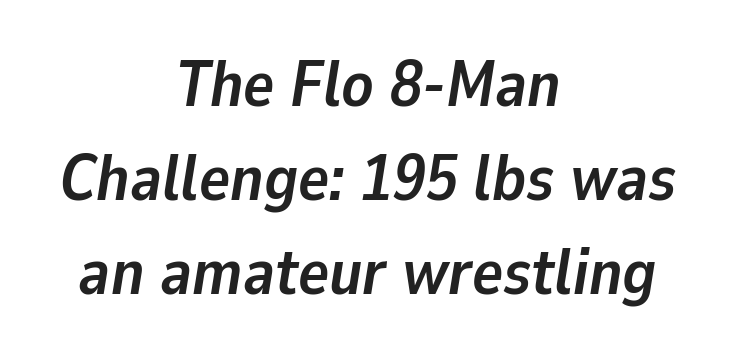
The image shows 65 px semibold type, italic (leaning right); set centered, normal line spacing (1.45x), normal letter spacing, not underlined; low stroke contrast and a medium x-height.
